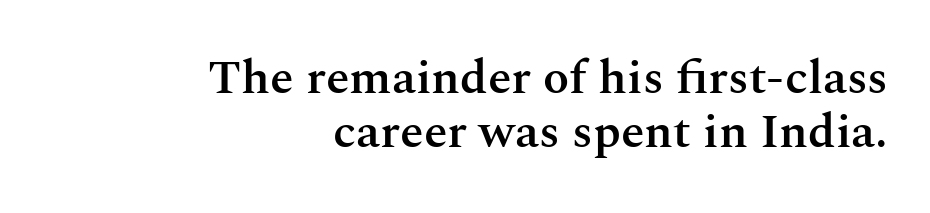
Q: Is the text bold? A: Semi-bold.
Q: Is the text italic (slanted)? A: No, it is upright.
Q: Is the typeface a serif or a sans-serif typeface? A: Serif.
Q: Is the text underlined? A: No.
Q: How is the paragraph aligned? A: Right-aligned.
Q: Is the spacing between letters normal or unusually wide? A: Normal.
Q: Is the spacing between lines tight, normal or loose? A: Tight.
Q: Width (condensed, normal, or wide)? A: Normal.
Q: Stroke contrast? A: Medium.
Q: x-height? A: Medium.
Q: Monospaced? A: No.
